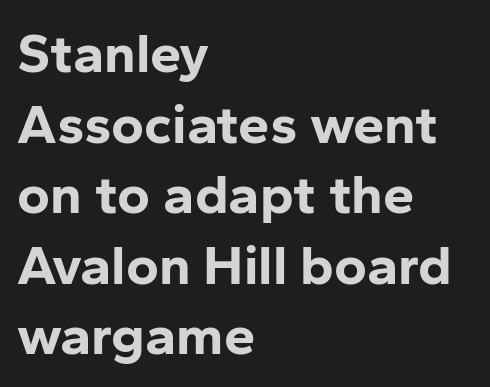
Q: Is the text bold? A: Yes.
Q: Is the text italic (slanted)? A: No, it is upright.
Q: Is the typeface a serif or a sans-serif typeface? A: Sans-serif.
Q: Is the text underlined? A: No.
Q: How is the paragraph aligned? A: Left-aligned.
Q: Is the spacing between letters normal or unusually wide? A: Normal.
Q: Is the spacing between lines tight, normal or loose? A: Normal.
Q: Width (condensed, normal, or wide)? A: Normal.
Q: Stroke contrast? A: Low.
Q: x-height? A: Medium.
Q: Monospaced? A: No.
